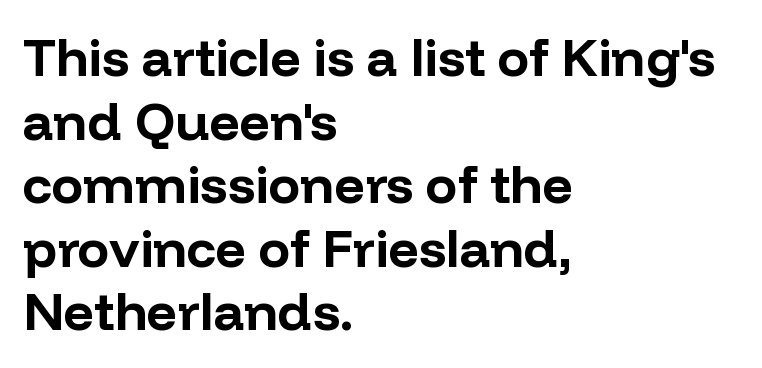
Q: Is the text bold? A: Yes.
Q: Is the text italic (slanted)? A: No, it is upright.
Q: Is the typeface a serif or a sans-serif typeface? A: Sans-serif.
Q: Is the text underlined? A: No.
Q: How is the paragraph aligned? A: Left-aligned.
Q: Is the spacing between letters normal or unusually wide? A: Normal.
Q: Width (condensed, normal, or wide)? A: Normal.
Q: Stroke contrast? A: Low.
Q: x-height? A: Medium.
Q: Monospaced? A: No.
